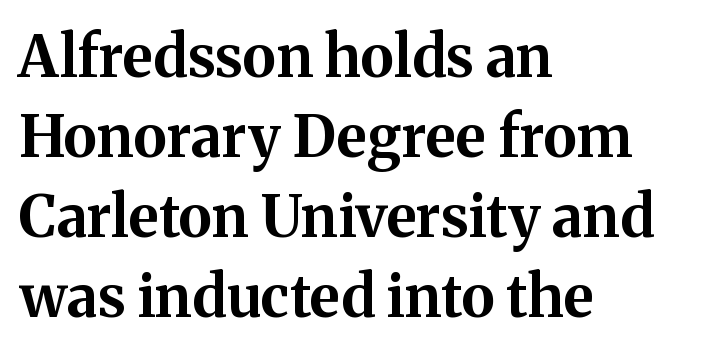
A clean baseline with only descenders dipping below it. Caption: multi-line text, flush left, ragged right. Is this a sans? No — the strokes have serifs. Spacing between characters is what you'd get straight out of the box. Typesetter's note: full bold, strokes at maximum text heaviness. A normal amount of white space separates one row of letters from the next.
